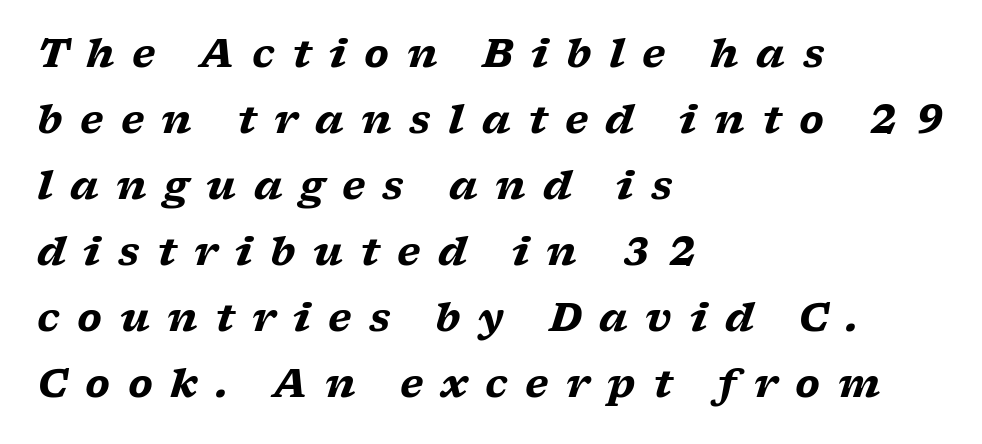
{"serif": "yes", "italic": "yes", "lean": "right", "slant_degrees": 17, "bold": "yes", "weight": "heavy", "width": "wide", "stroke_contrast": "low", "x_height": "medium", "monospaced": "no", "underline": "no", "align": "left", "line_spacing": "normal", "line_spacing_ratio": 1.69, "letter_spacing": "wide", "letter_spacing_em": 0.45, "glyph_px": 39}
